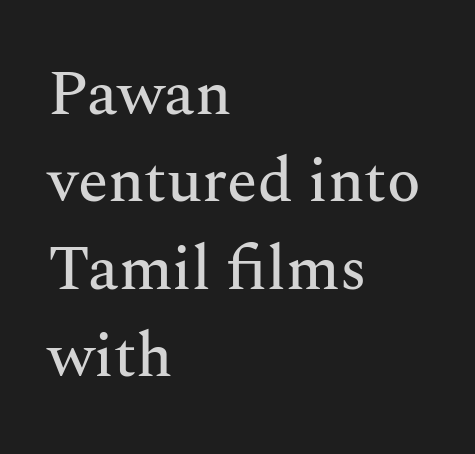
{"serif": "yes", "italic": "no", "width": "normal", "stroke_contrast": "medium", "x_height": "medium", "monospaced": "no", "underline": "no", "align": "left", "line_spacing": "normal", "line_spacing_ratio": 1.41, "letter_spacing": "normal", "letter_spacing_em": 0.0, "glyph_px": 62}
